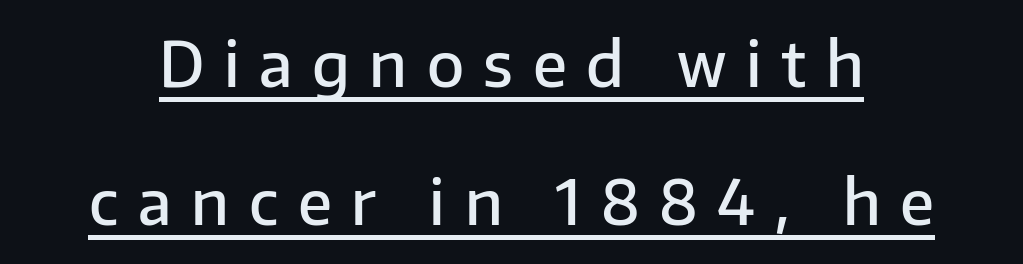
Q: Is the text bold? A: Semi-bold.
Q: Is the text italic (slanted)? A: No, it is upright.
Q: Is the typeface a serif or a sans-serif typeface? A: Sans-serif.
Q: Is the text underlined? A: Yes.
Q: Is the spacing between letters normal or unusually wide? A: Unusually wide.
Q: Is the spacing between lines tight, normal or loose? A: Loose.
Q: Width (condensed, normal, or wide)? A: Normal.
Q: Stroke contrast? A: Low.
Q: x-height? A: Medium.
Q: Monospaced? A: No.
